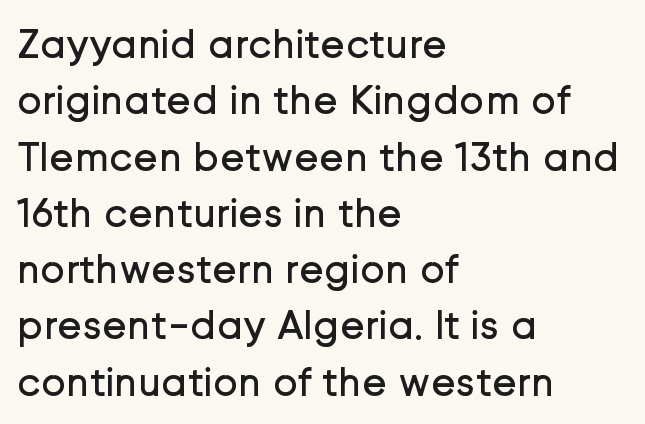
The image shows 42 px regular-weight sans-serif type, upright; set left-aligned, normal line spacing (1.34x), normal letter spacing, not underlined; low stroke contrast and a medium x-height.
